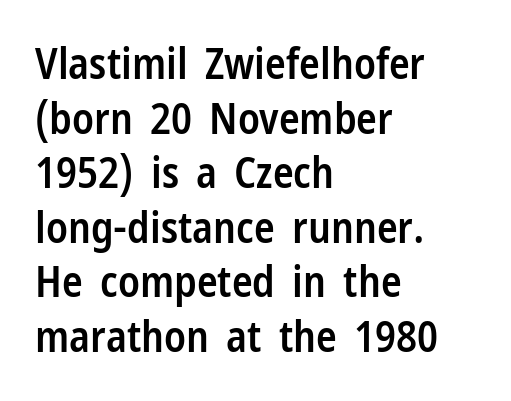
Q: Is the text bold? A: Semi-bold.
Q: Is the text italic (slanted)? A: No, it is upright.
Q: Is the typeface a serif or a sans-serif typeface? A: Sans-serif.
Q: Is the text underlined? A: No.
Q: How is the paragraph aligned? A: Left-aligned.
Q: Is the spacing between letters normal or unusually wide? A: Normal.
Q: Is the spacing between lines tight, normal or loose? A: Normal.
Q: Width (condensed, normal, or wide)? A: Condensed.
Q: Stroke contrast? A: Low.
Q: x-height? A: Medium.
Q: Monospaced? A: No.
